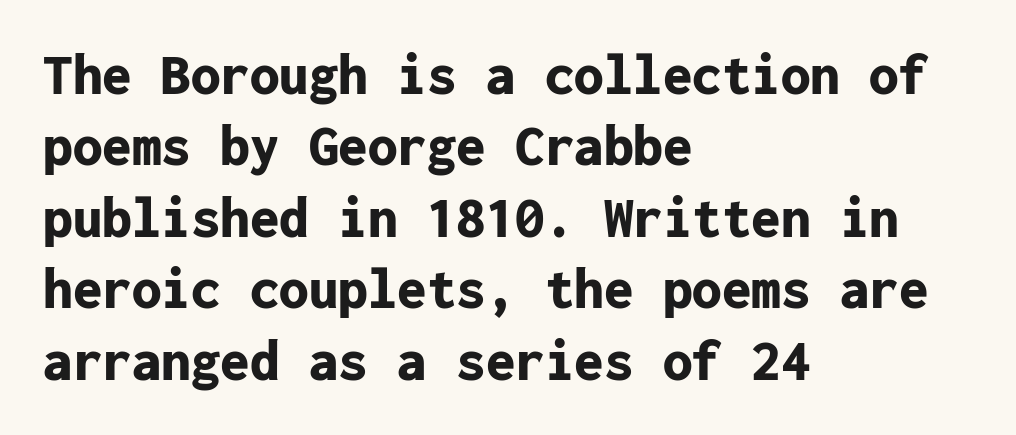
A student would call this left alignment; a typographer would say flush left, rag right. Heft: maximum for text — a bold. Italic? Not at all — the glyphs are vertical. Anything drawn beneath the words? Only blank space.
